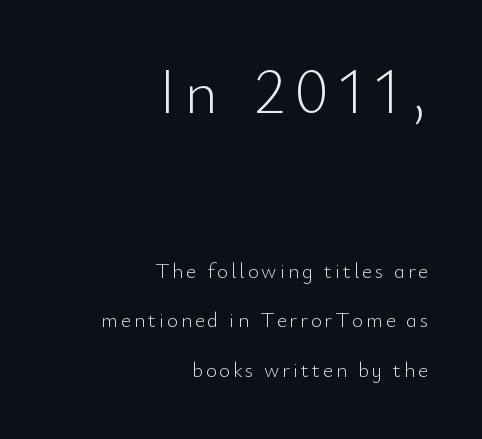
The image shows 64 px light sans-serif type, upright; set right-aligned, loose line spacing (2.38x), not underlined; the first (top) block is 3.05x larger; low stroke contrast and a small x-height.
